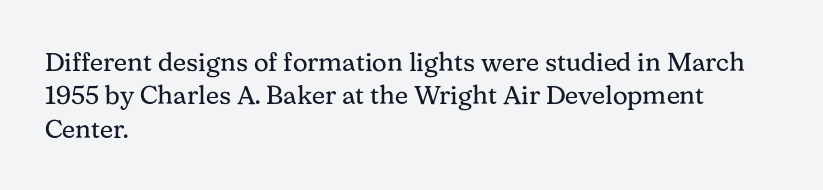
{"italic": "no", "bold": "no", "underline": "no", "align": "left", "line_spacing": "normal", "line_spacing_ratio": 1.28, "letter_spacing": "normal", "letter_spacing_em": 0.0, "glyph_px": 26}
